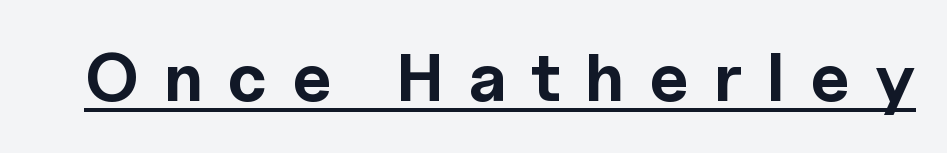
The image shows 68 px bold sans-serif type, upright; set unusually wide letter spacing (+0.37 em), underlined; a medium x-height.
